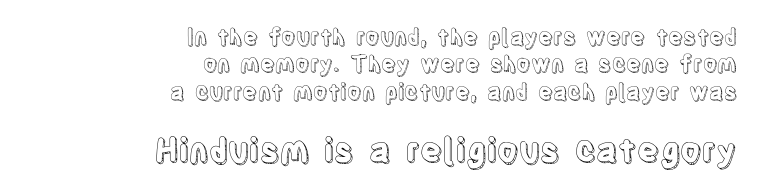
The image shows 33 px condensed type, upright; set right-aligned, line spacing 1.24x, normal letter spacing, not underlined; the second (bottom) block is 1.5x larger; a large x-height.
